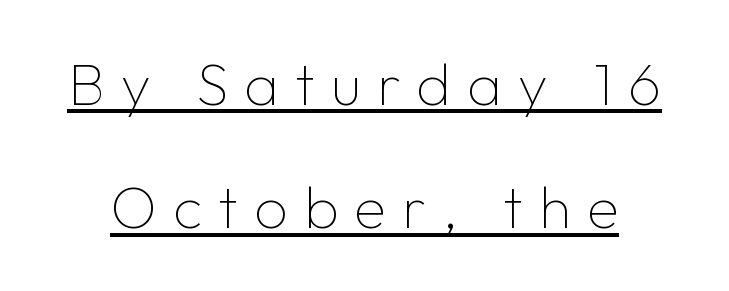
Spacing verdict: proportional, widths tailored to each character. Beneath each row of characters lies a ruled line. The font's upright variant was chosen for this text. This block would shrink considerably if given ordinary leading; it's expanded now.
